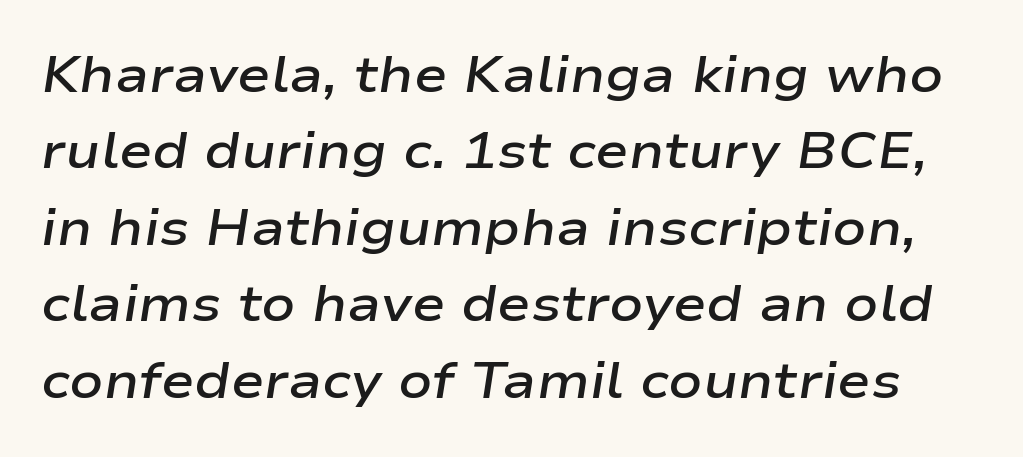
Q: Is the text bold? A: Semi-bold.
Q: Is the text italic (slanted)? A: Yes, it leans right by about 9 degrees.
Q: Is the text underlined? A: No.
Q: Is the spacing between letters normal or unusually wide? A: Normal.
Q: Is the spacing between lines tight, normal or loose? A: Normal.
Q: Width (condensed, normal, or wide)? A: Wide.
Q: Stroke contrast? A: Low.
Q: x-height? A: Medium.
Q: Monospaced? A: No.
